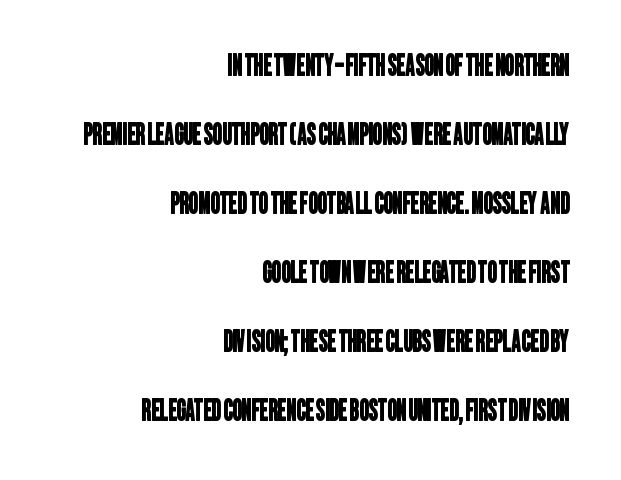
The image shows 29 px condensed sans-serif type; set right-aligned, loose line spacing (2.38x), normal letter spacing, not underlined; low stroke contrast and a large x-height.
